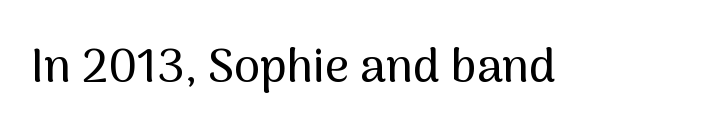
The image shows 47 px sans-serif type, upright; set normal letter spacing, not underlined; medium stroke contrast and a medium x-height.
